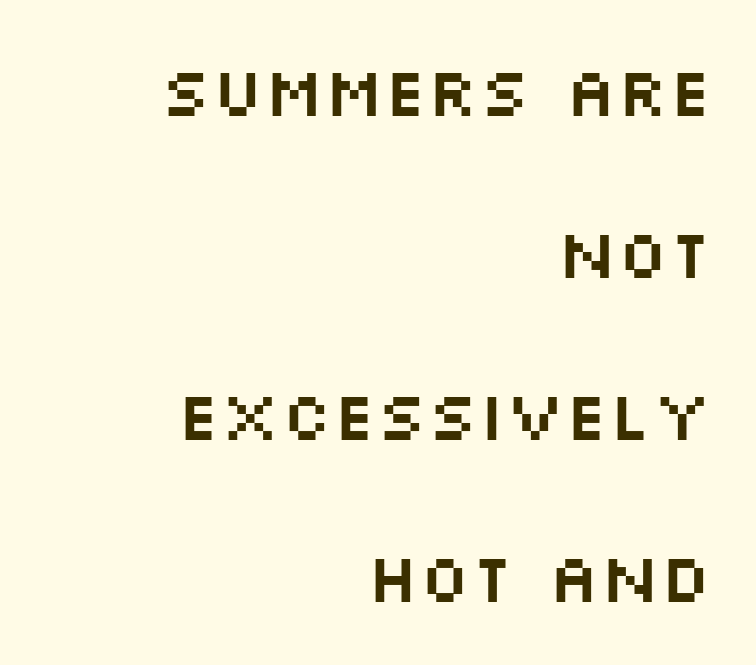
The typeface chosen for these lines omits serifs. The vertical gap from one line to the next is large. Posture: vertical. In CSS terms this would be text-align: right. The letters sit at their default tracking, neither squeezed nor spread. The space directly below the letters is spotless.
